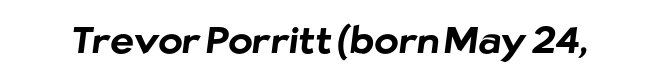
Q: Is the text bold? A: Yes.
Q: Is the typeface a serif or a sans-serif typeface? A: Sans-serif.
Q: Is the text underlined? A: No.
Q: Is the spacing between letters normal or unusually wide? A: Normal.
Q: Width (condensed, normal, or wide)? A: Normal.
Q: Stroke contrast? A: Low.
Q: x-height? A: Medium.
Q: Monospaced? A: No.
